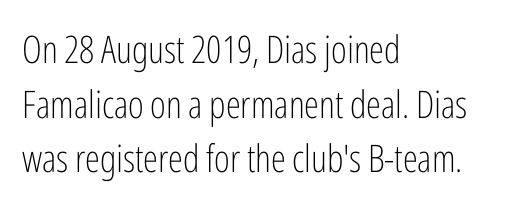
Q: Is the text bold? A: No.
Q: Is the text italic (slanted)? A: No, it is upright.
Q: Is the typeface a serif or a sans-serif typeface? A: Sans-serif.
Q: Is the text underlined? A: No.
Q: How is the paragraph aligned? A: Left-aligned.
Q: Is the spacing between letters normal or unusually wide? A: Normal.
Q: Is the spacing between lines tight, normal or loose? A: Normal.
Q: Width (condensed, normal, or wide)? A: Condensed.
Q: Stroke contrast? A: Low.
Q: x-height? A: Medium.
Q: Monospaced? A: No.
